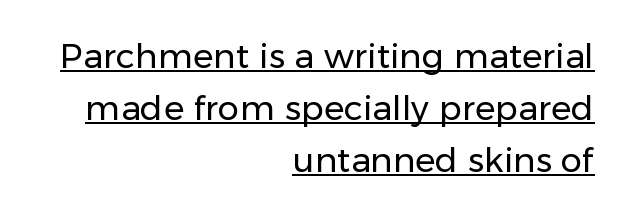
{"serif": "no", "italic": "no", "bold": "no", "weight": "regular", "width": "normal", "stroke_contrast": "low", "x_height": "medium", "monospaced": "no", "underline": "yes", "align": "right", "line_spacing": "normal", "line_spacing_ratio": 1.53, "letter_spacing": "normal", "letter_spacing_em": 0.0, "glyph_px": 34}
